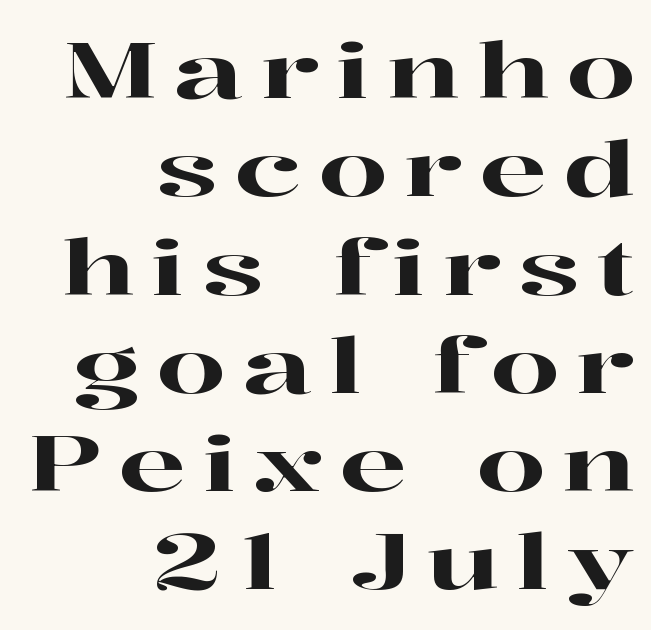
{"serif": "yes", "italic": "no", "width": "wide", "stroke_contrast": "high", "x_height": "medium", "monospaced": "no", "underline": "no", "align": "right", "line_spacing": "normal", "line_spacing_ratio": 1.26, "letter_spacing": "wide", "letter_spacing_em": 0.22, "glyph_px": 78}
